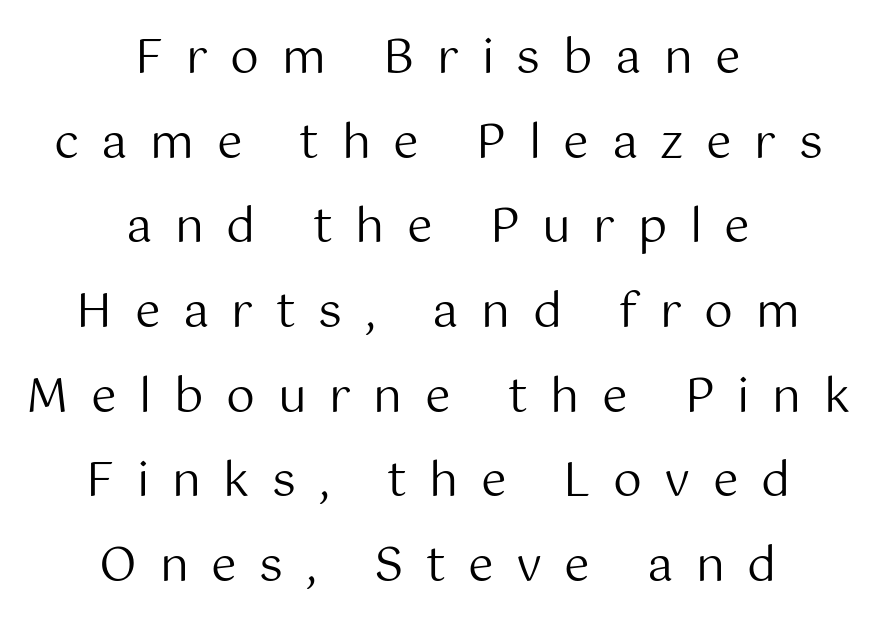
Is the block centered? Yes — each line is placed symmetrically about the middle. Check under the words: just untouched page. Observe the wide spacing: letters keep a clear distance from each other. This is sans-serif lettering, the kind often seen on screens and signage. Note the varied advance widths — an 'i' is clearly narrower than an 'm'.
